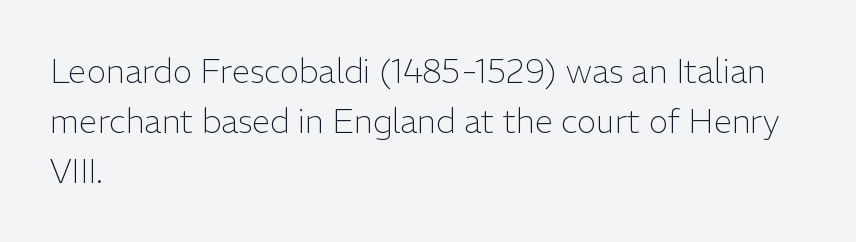
{"serif": "no", "italic": "no", "bold": "no", "weight": "light", "width": "normal", "stroke_contrast": "low", "x_height": "medium", "monospaced": "no", "underline": "no", "align": "left", "line_spacing": "normal", "line_spacing_ratio": 1.51, "letter_spacing": "normal", "letter_spacing_em": 0.0, "glyph_px": 33}
